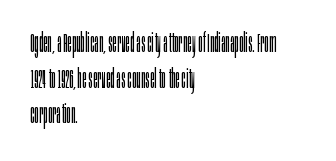
{"italic": "no", "bold": "no", "underline": "no", "align": "left", "line_spacing": "normal", "line_spacing_ratio": 1.32, "letter_spacing": "normal", "letter_spacing_em": 0.0, "glyph_px": 27}
